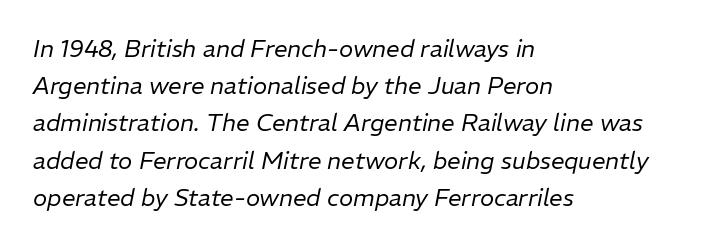
The letterforms sit shoulder to shoulder at normal distance. Stroke thickness stays within the range of a standard reading face or lighter. This rendering features lettering with no underline. Rows of type keep a routine distance in the vertical direction. Compared with a centered layout, this one pins lines to the left instead. The rendering applies a slant to the glyphs.
